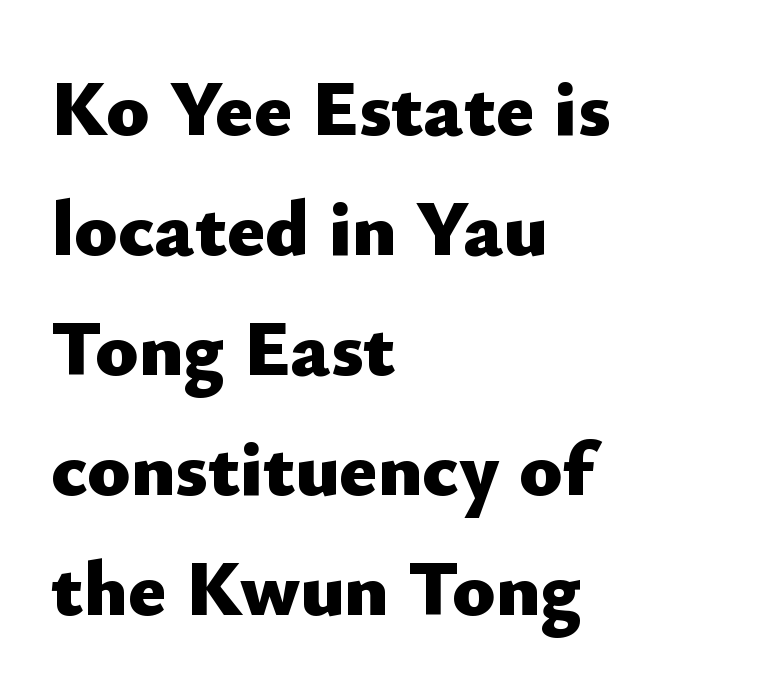
The image shows 79 px heavy sans-serif type, upright; set left-aligned, normal line spacing (1.52x), normal letter spacing, not underlined; low stroke contrast and a small x-height.
